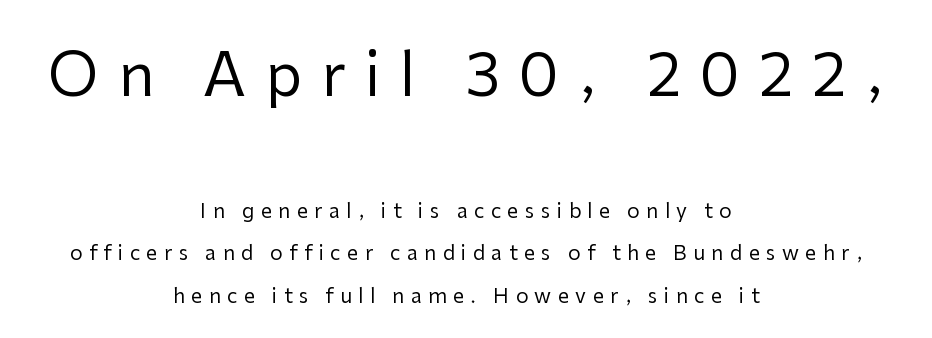
Q: Is the text bold? A: No.
Q: Is the text italic (slanted)? A: No, it is upright.
Q: Is the typeface a serif or a sans-serif typeface? A: Sans-serif.
Q: Is the text underlined? A: No.
Q: How is the paragraph aligned? A: Centered.
Q: Is the spacing between letters normal or unusually wide? A: Unusually wide.
Q: Is the spacing between lines tight, normal or loose? A: Loose.
Q: Which block of text is set in a larger size, the first (top) or the second (bottom)? A: The first (top) one.
Q: Width (condensed, normal, or wide)? A: Normal.
Q: Stroke contrast? A: Low.
Q: x-height? A: Medium.
Q: Monospaced? A: No.
